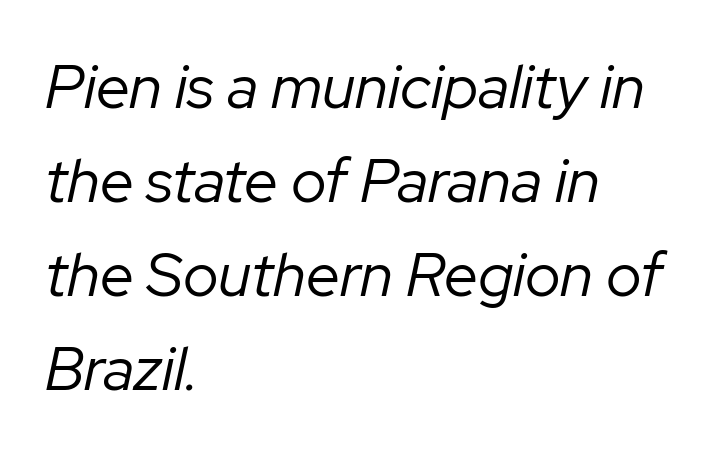
The image shows 61 px regular-weight type, italic (leaning right); set left-aligned, normal line spacing (1.54x), normal letter spacing, not underlined; low stroke contrast and a medium x-height.
